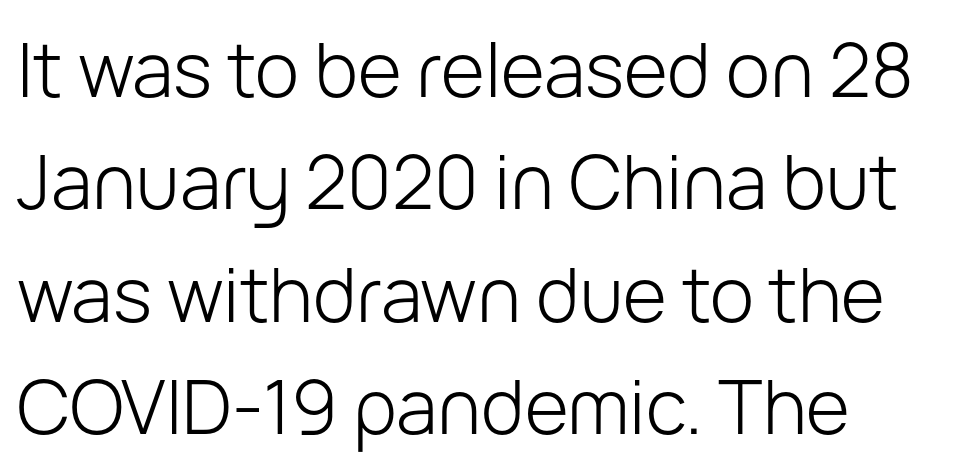
Characters follow at the spacing the type designer built in. This block has exactly the height ordinary leading produces. Nothing heavy about these letters — not bold at all. Proportional: the letters do not fall into vertical columns.
